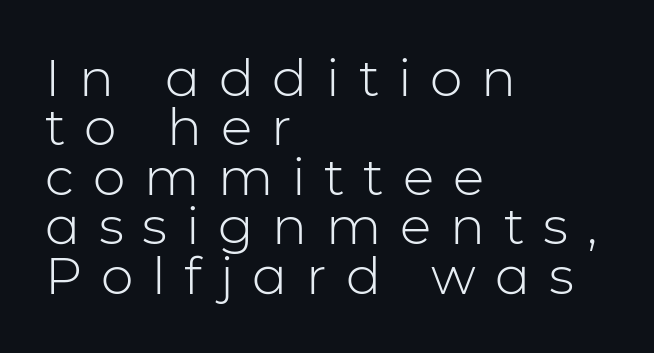
The image shows 52 px light sans-serif type, upright; set left-aligned, tight line spacing (0.95x), unusually wide letter spacing (+0.36 em), not underlined; low stroke contrast and a medium x-height.
